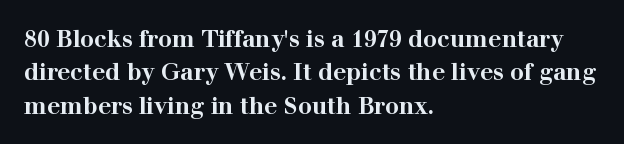
Q: Is the text bold? A: Yes.
Q: Is the text italic (slanted)? A: No, it is upright.
Q: Is the text underlined? A: No.
Q: How is the paragraph aligned? A: Left-aligned.
Q: Is the spacing between letters normal or unusually wide? A: Normal.
Q: Is the spacing between lines tight, normal or loose? A: Normal.
